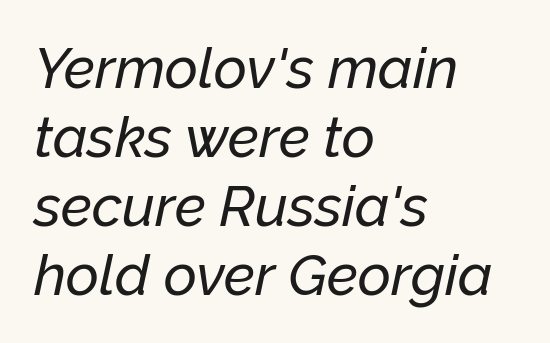
The image shows 57 px text type, italic (leaning right); set left-aligned, line spacing 1.21x, normal letter spacing, not underlined; low stroke contrast and a medium x-height.
